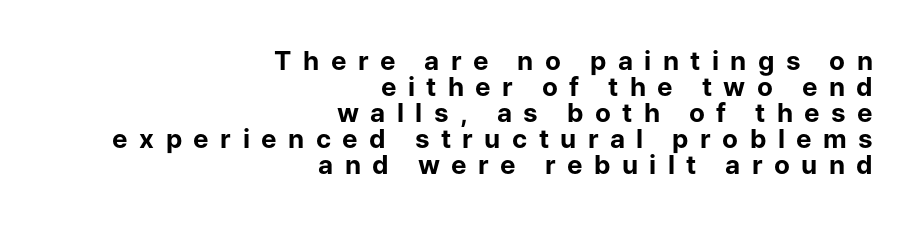
The image shows 26 px bold type, upright; set right-aligned, tight line spacing (1.0x), unusually wide letter spacing (+0.44 em), not underlined.
